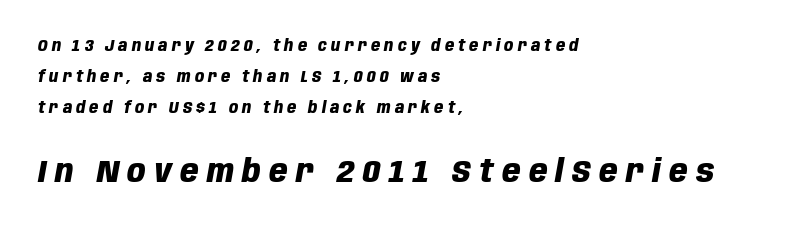
Q: Is the text bold? A: Yes.
Q: Is the text italic (slanted)? A: Yes, it leans right by about 10 degrees.
Q: Is the text underlined? A: No.
Q: How is the paragraph aligned? A: Left-aligned.
Q: Is the spacing between letters normal or unusually wide? A: Unusually wide.
Q: Is the spacing between lines tight, normal or loose? A: Loose.
Q: Which block of text is set in a larger size, the first (top) or the second (bottom)? A: The second (bottom) one.
Q: Width (condensed, normal, or wide)? A: Condensed.
Q: Stroke contrast? A: Low.
Q: x-height? A: Large.
Q: Monospaced? A: No.
